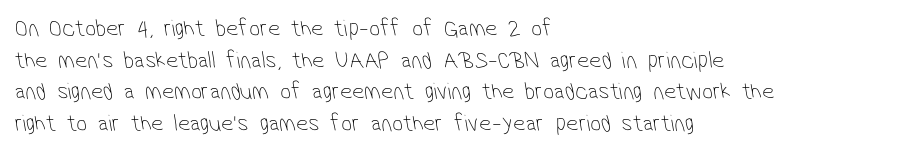
{"bold": "no", "underline": "no", "align": "left", "line_spacing": "normal", "line_spacing_ratio": 1.32, "letter_spacing": "normal", "letter_spacing_em": 0.0, "glyph_px": 24}
